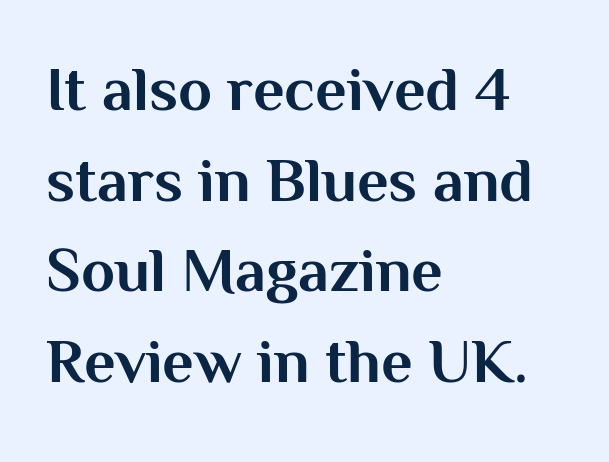
{"serif": "no", "italic": "no", "bold": "yes", "weight": "bold", "width": "normal", "stroke_contrast": "medium", "x_height": "medium", "monospaced": "no", "underline": "no", "align": "left", "line_spacing": "normal", "line_spacing_ratio": 1.46, "letter_spacing": "normal", "letter_spacing_em": 0.0, "glyph_px": 62}
